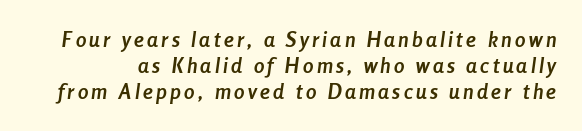
Slanted lettering throughout. Emphasis by weight is at full strength: bold. The space beneath each line is pristine and unruled.
